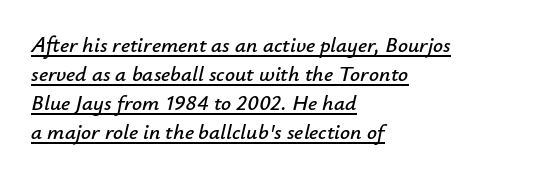
The image shows 22 px text type, italic (leaning right); set left-aligned, normal line spacing (1.32x), normal letter spacing, underlined.
